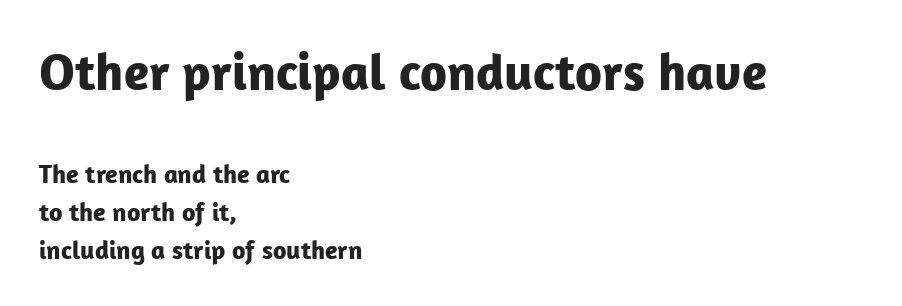
The leading is moderate, giving the passage an even texture. A typesetter would call this proportional, since set widths differ per character. Each line starts at the same left margin while the right side varies. It's the straight-up-and-down kind of type. In terms of letterform style, serifs are entirely absent. Caption: upper text group enlarged, lower text group reduced.
